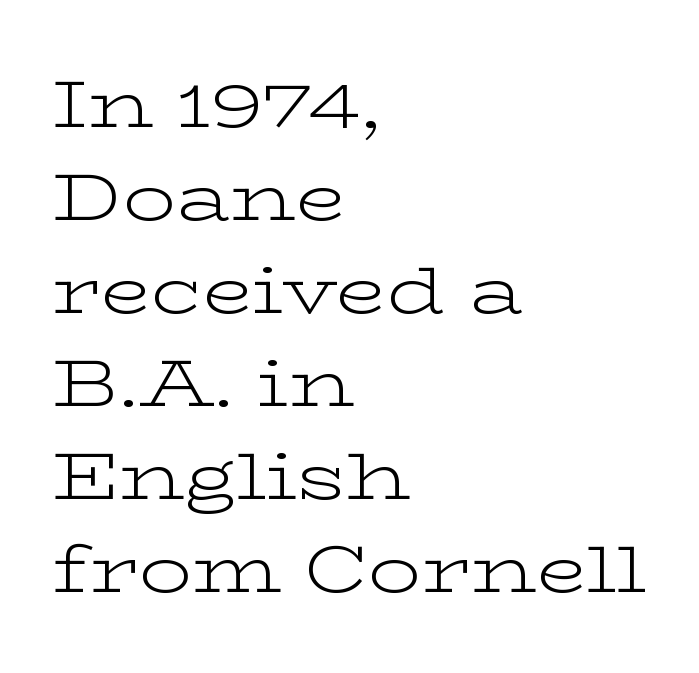
Q: Is the text bold? A: No.
Q: Is the text italic (slanted)? A: No, it is upright.
Q: Is the typeface a serif or a sans-serif typeface? A: Serif.
Q: Is the text underlined? A: No.
Q: How is the paragraph aligned? A: Left-aligned.
Q: Is the spacing between letters normal or unusually wide? A: Normal.
Q: Is the spacing between lines tight, normal or loose? A: Normal.
Q: Width (condensed, normal, or wide)? A: Wide.
Q: Stroke contrast? A: Low.
Q: x-height? A: Medium.
Q: Monospaced? A: No.
